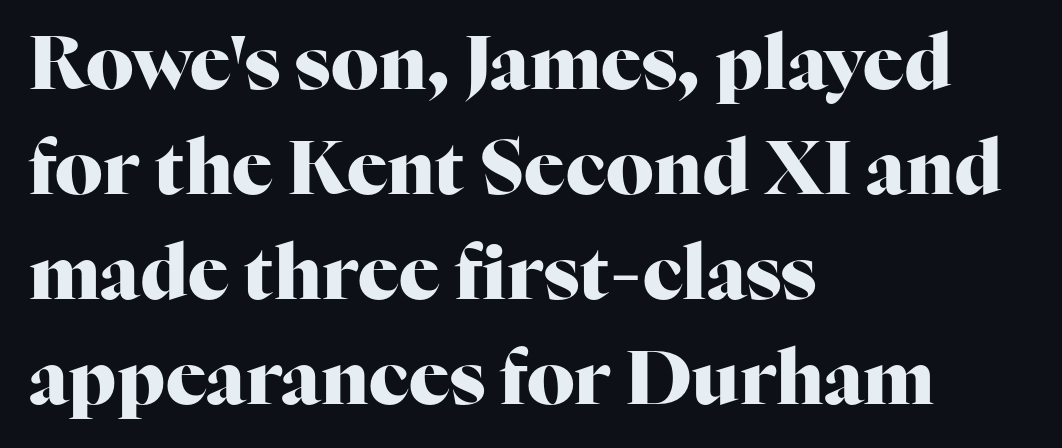
The image shows 75 px heavy serif type, upright; set left-aligned, normal line spacing (1.4x), normal letter spacing, not underlined; high stroke contrast and a medium x-height.
